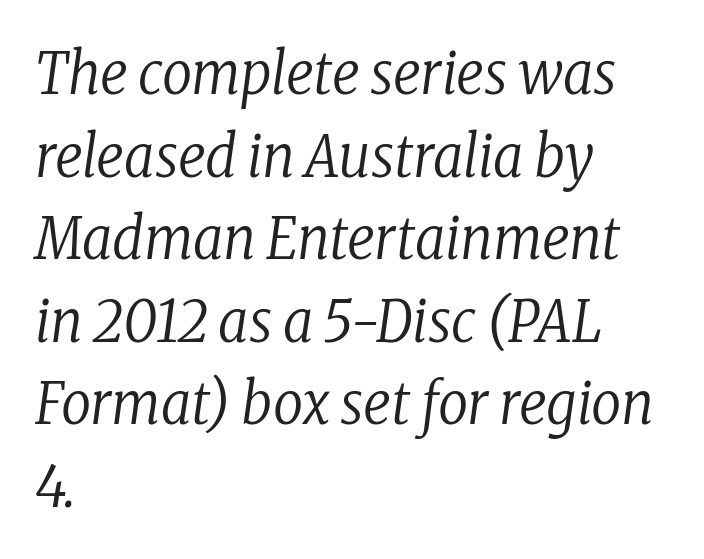
All the whitespace from short lines collects on the right. There's an unmistakable incline to the writing here. The strip under each line holds only bare page. How would I describe the line gaps? Plain and ordinary. Each letter keeps its own natural width here, so spacing adapts to shape. Look at the tracking — it's just the regular setting, nothing added.
